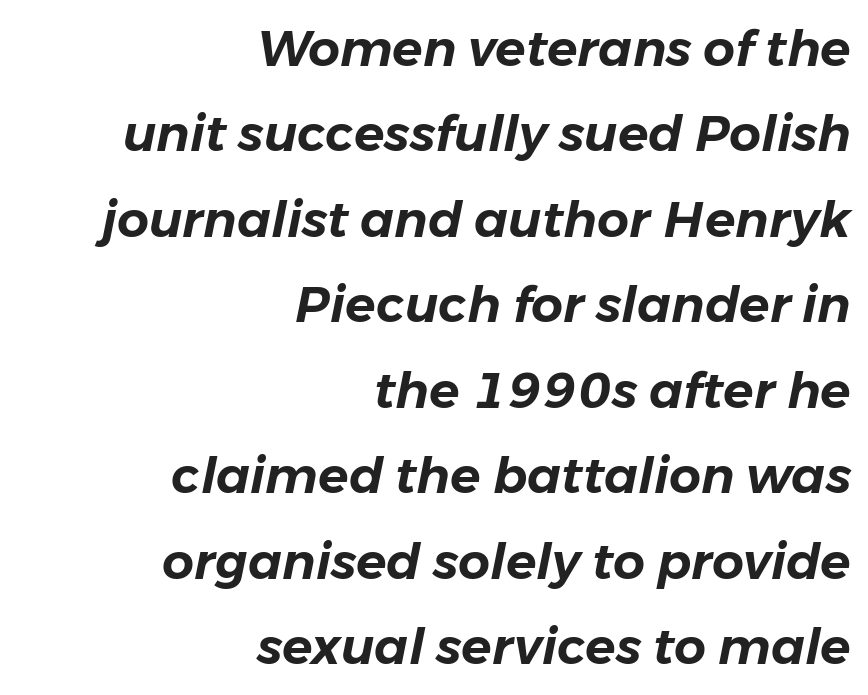
Q: Is the text italic (slanted)? A: Yes, it leans right by about 11 degrees.
Q: Is the text underlined? A: No.
Q: How is the paragraph aligned? A: Right-aligned.
Q: Is the spacing between letters normal or unusually wide? A: Normal.
Q: Width (condensed, normal, or wide)? A: Normal.
Q: Stroke contrast? A: Low.
Q: x-height? A: Medium.
Q: Monospaced? A: No.
